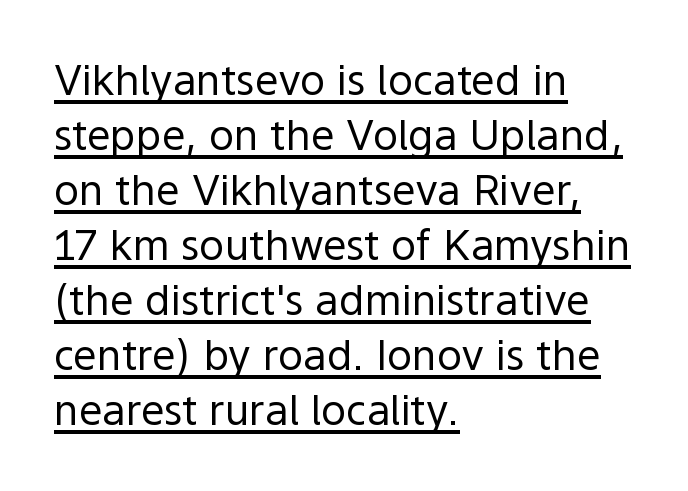
{"serif": "no", "italic": "no", "bold": "no", "weight": "regular", "width": "normal", "x_height": "medium", "monospaced": "no", "underline": "yes", "align": "left", "line_spacing": "normal", "line_spacing_ratio": 1.31, "letter_spacing": "normal", "letter_spacing_em": 0.0, "glyph_px": 42}
